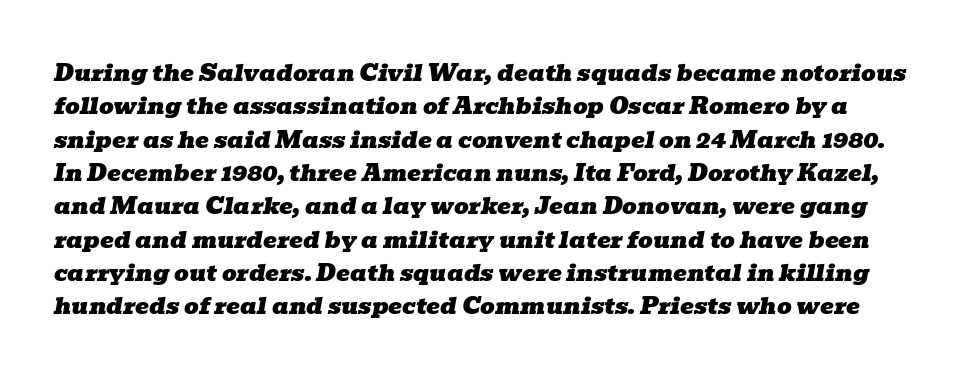
The image shows 23 px text type, italic (leaning right); set normal line spacing (1.45x), normal letter spacing, not underlined.
